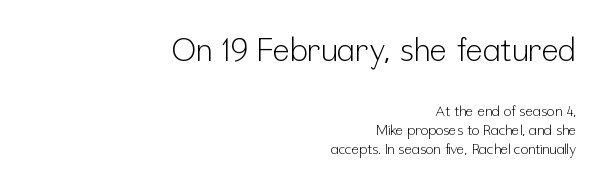
Q: Is the text bold? A: No.
Q: Is the text italic (slanted)? A: No, it is upright.
Q: Is the typeface a serif or a sans-serif typeface? A: Sans-serif.
Q: Is the text underlined? A: No.
Q: How is the paragraph aligned? A: Right-aligned.
Q: Is the spacing between letters normal or unusually wide? A: Normal.
Q: Is the spacing between lines tight, normal or loose? A: Normal.
Q: Which block of text is set in a larger size, the first (top) or the second (bottom)? A: The first (top) one.
Q: Width (condensed, normal, or wide)? A: Condensed.
Q: Stroke contrast? A: Low.
Q: x-height? A: Medium.
Q: Monospaced? A: No.
